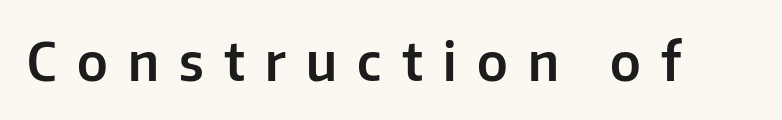
The image shows 52 px sans-serif type, upright; set unusually wide letter spacing (+0.39 em), not underlined; low stroke contrast and a medium x-height.
